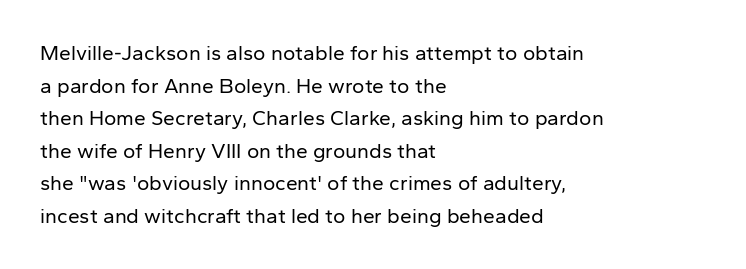
The axis of the letterforms is exactly vertical. Here the glyphs are tracked normally, forming tight word shapes. Descenders hang freely into open space. Line beginnings align vertically; line endings do not. The rows are spaced the way most documents space them.
